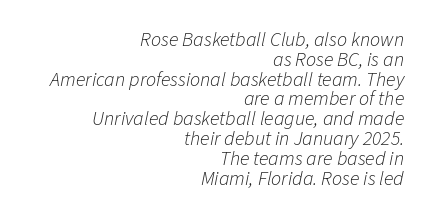
The image shows 20 px text type, italic (leaning right); set right-aligned, tight line spacing (0.99x), normal letter spacing, not underlined.
